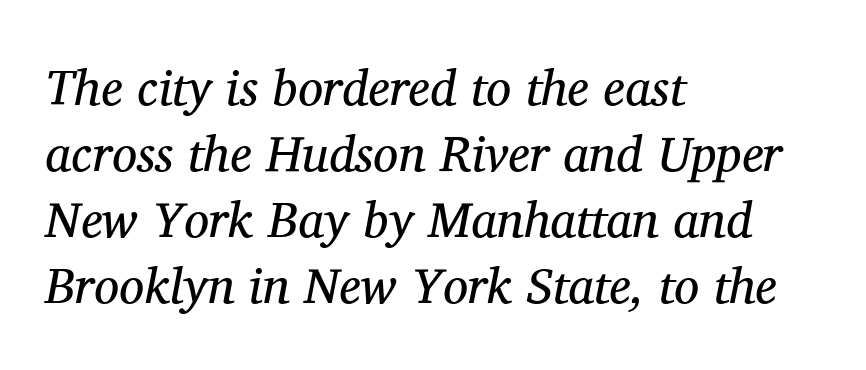
{"serif": "yes", "italic": "yes", "lean": "right", "slant_degrees": 11, "bold": "no", "weight": "regular", "width": "normal", "stroke_contrast": "medium", "x_height": "medium", "monospaced": "no", "underline": "no", "align": "left", "line_spacing": "normal", "line_spacing_ratio": 1.32, "letter_spacing": "normal", "letter_spacing_em": 0.0, "glyph_px": 50}
